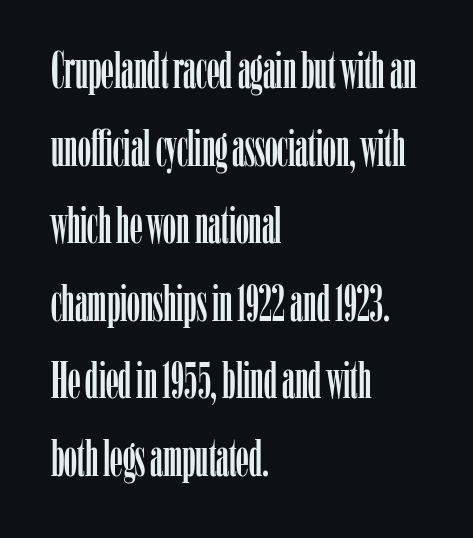
Q: Is the text italic (slanted)? A: No, it is upright.
Q: Is the typeface a serif or a sans-serif typeface? A: Serif.
Q: Is the text underlined? A: No.
Q: How is the paragraph aligned? A: Left-aligned.
Q: Is the spacing between letters normal or unusually wide? A: Normal.
Q: Is the spacing between lines tight, normal or loose? A: Normal.
Q: Width (condensed, normal, or wide)? A: Condensed.
Q: Stroke contrast? A: Low.
Q: x-height? A: Medium.
Q: Monospaced? A: No.
